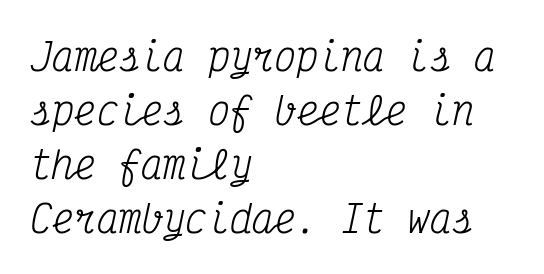
Designer's note — italics engaged. The face used here is seriffed, in the tradition of book romans. Every row of glyphs begins at an identical x-position on the left. If you measured baseline to baseline, you'd find a middling distance. The rendering keeps characters at their native spacing. The face looks like a standard text weight, possibly lighter.
